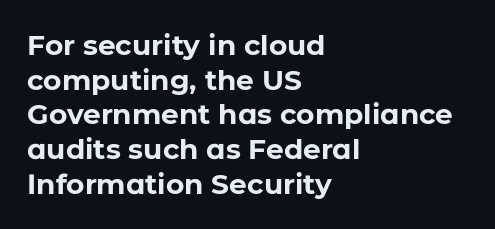
{"serif": "no", "italic": "no", "bold": "yes", "weight": "bold", "width": "normal", "stroke_contrast": "low", "x_height": "medium", "monospaced": "no", "underline": "no", "align": "left", "line_spacing_ratio": 1.24, "letter_spacing": "normal", "letter_spacing_em": 0.0, "glyph_px": 28}
